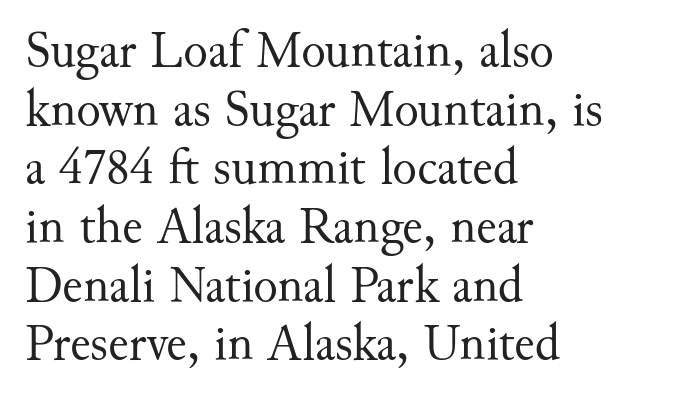
{"serif": "yes", "italic": "no", "bold": "no", "weight": "regular", "width": "normal", "stroke_contrast": "medium", "x_height": "small", "monospaced": "no", "underline": "no", "align": "left", "line_spacing": "tight", "line_spacing_ratio": 1.15, "letter_spacing": "normal", "letter_spacing_em": 0.0, "glyph_px": 51}
